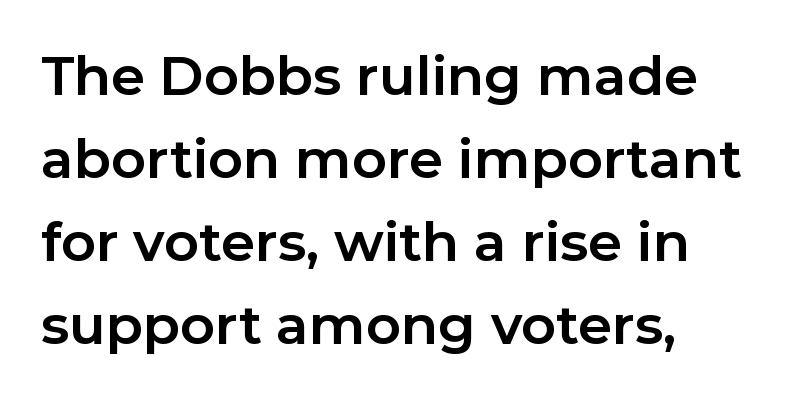
{"serif": "no", "italic": "no", "bold": "yes", "weight": "bold", "width": "normal", "stroke_contrast": "low", "x_height": "medium", "monospaced": "no", "underline": "no", "align": "left", "line_spacing": "normal", "line_spacing_ratio": 1.54, "letter_spacing": "normal", "letter_spacing_em": 0.0, "glyph_px": 54}
